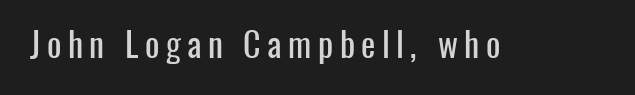
Q: Is the text italic (slanted)? A: No, it is upright.
Q: Is the typeface a serif or a sans-serif typeface? A: Sans-serif.
Q: Is the text underlined? A: No.
Q: Width (condensed, normal, or wide)? A: Condensed.
Q: Stroke contrast? A: Low.
Q: x-height? A: Medium.
Q: Monospaced? A: No.
